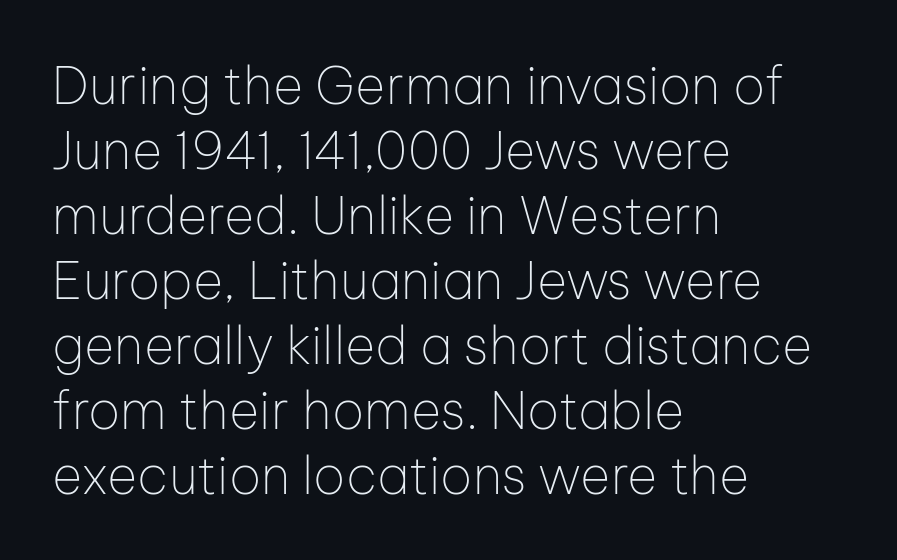
Q: Is the text bold? A: No.
Q: Is the text italic (slanted)? A: No, it is upright.
Q: Is the typeface a serif or a sans-serif typeface? A: Sans-serif.
Q: Is the text underlined? A: No.
Q: How is the paragraph aligned? A: Left-aligned.
Q: Is the spacing between letters normal or unusually wide? A: Normal.
Q: Is the spacing between lines tight, normal or loose? A: Normal.
Q: Width (condensed, normal, or wide)? A: Normal.
Q: Stroke contrast? A: Low.
Q: x-height? A: Medium.
Q: Monospaced? A: No.
